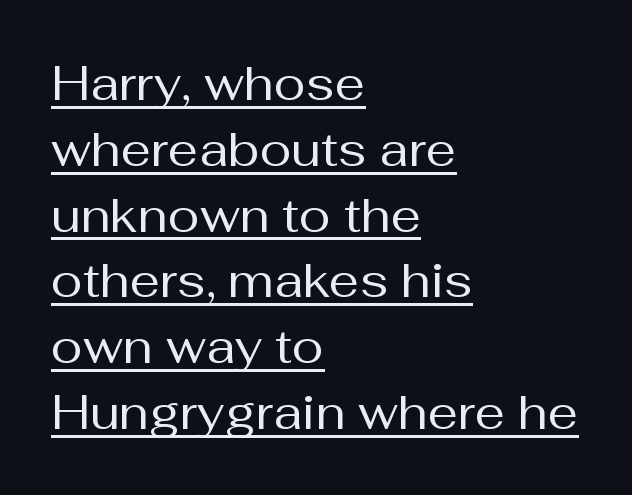
Q: Is the text bold? A: No.
Q: Is the text italic (slanted)? A: No, it is upright.
Q: Is the typeface a serif or a sans-serif typeface? A: Sans-serif.
Q: Is the text underlined? A: Yes.
Q: How is the paragraph aligned? A: Left-aligned.
Q: Is the spacing between letters normal or unusually wide? A: Normal.
Q: Is the spacing between lines tight, normal or loose? A: Normal.
Q: Width (condensed, normal, or wide)? A: Normal.
Q: Stroke contrast? A: Medium.
Q: x-height? A: Medium.
Q: Monospaced? A: No.
